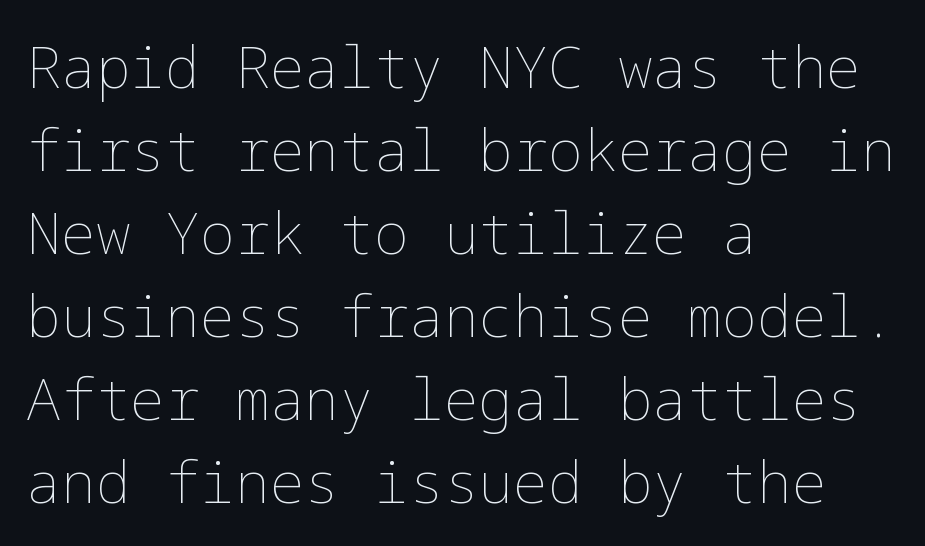
In terms of leading, this rendering sits right in the middle. Weight class: somewhere from thin through regular. The gaps between neighbouring characters are ordinary and unremarkable. The typography opts for an upright posture over an oblique one.
